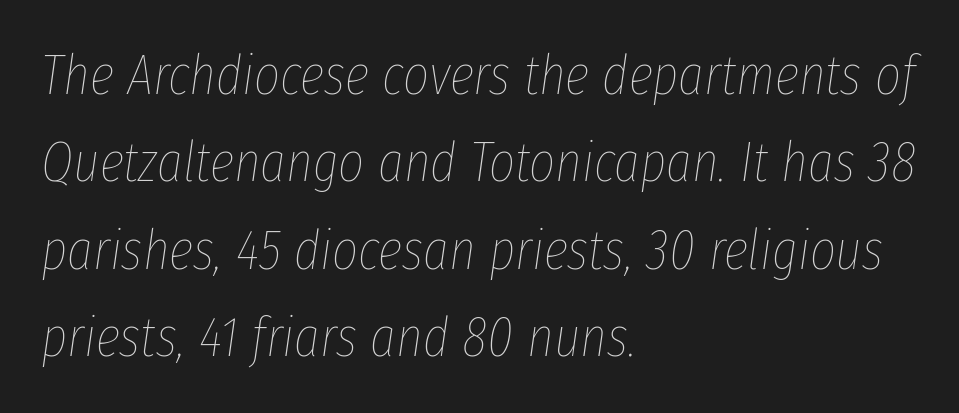
The typography opts for an oblique posture over an upright one. A clean baseline with only descenders dipping below it. Here the designer chose a conventional face with non-uniform glyph widths. Heft: none added — not bold. Each line starts at the same left margin while the right side varies. Each new line begins a customary step beneath the previous one.
